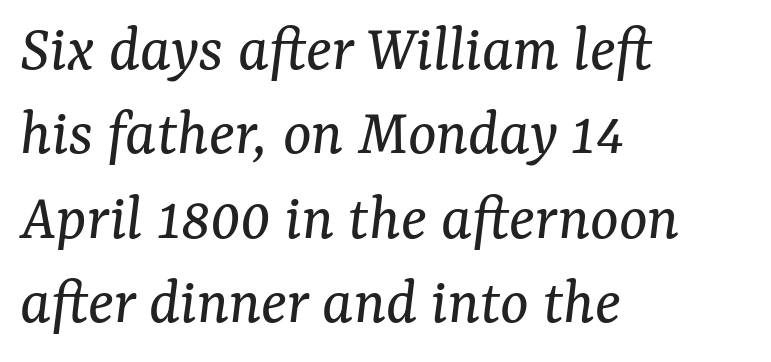
Q: Is the text bold? A: No.
Q: Is the text italic (slanted)? A: Yes, it leans right by about 7 degrees.
Q: Is the typeface a serif or a sans-serif typeface? A: Serif.
Q: Is the text underlined? A: No.
Q: How is the paragraph aligned? A: Left-aligned.
Q: Is the spacing between letters normal or unusually wide? A: Normal.
Q: Is the spacing between lines tight, normal or loose? A: Normal.
Q: Width (condensed, normal, or wide)? A: Normal.
Q: Stroke contrast? A: Medium.
Q: x-height? A: Medium.
Q: Monospaced? A: No.
